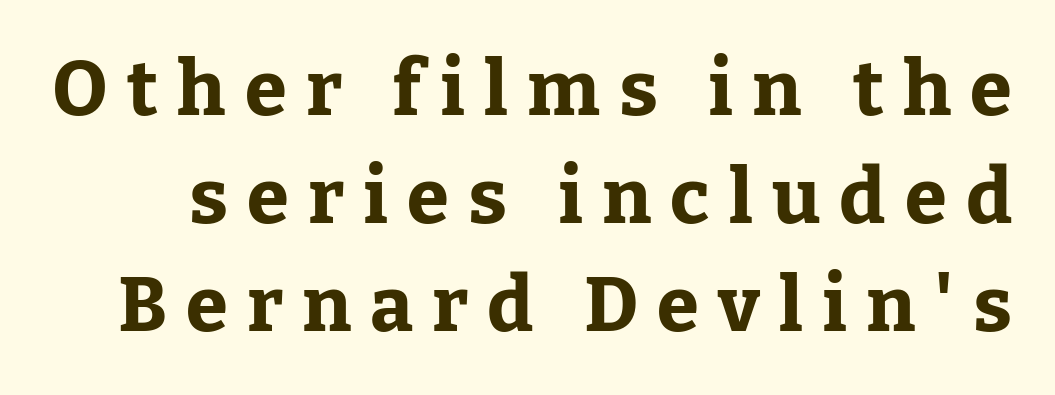
{"serif": "yes", "italic": "no", "bold": "yes", "weight": "bold", "width": "normal", "stroke_contrast": "low", "x_height": "medium", "monospaced": "no", "underline": "no", "line_spacing": "normal", "line_spacing_ratio": 1.42, "letter_spacing": "wide", "letter_spacing_em": 0.25, "glyph_px": 76}
